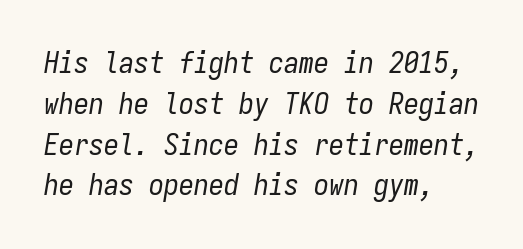
The image shows 30 px regular-weight, condensed type, italic (leaning right), monospaced; set left-aligned, normal line spacing (1.36x), normal letter spacing, not underlined; low stroke contrast and a medium x-height.
